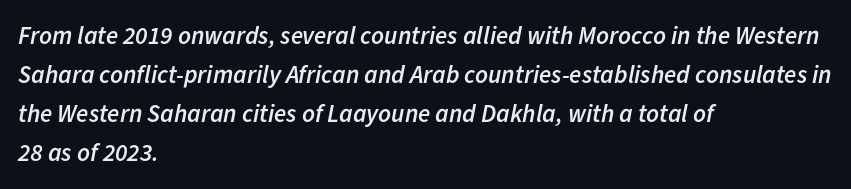
The image shows 25 px text type, italic (leaning right); set left-aligned, normal line spacing (1.56x), normal letter spacing, not underlined.
